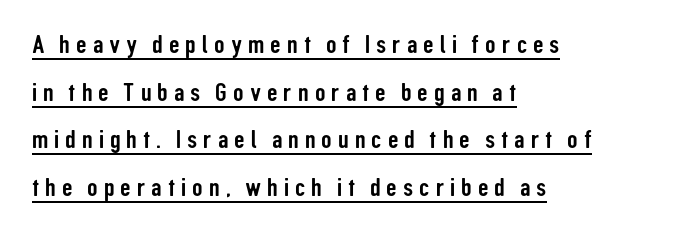
Q: Is the text italic (slanted)? A: No, it is upright.
Q: Is the text underlined? A: Yes.
Q: How is the paragraph aligned? A: Left-aligned.
Q: Is the spacing between letters normal or unusually wide? A: Unusually wide.
